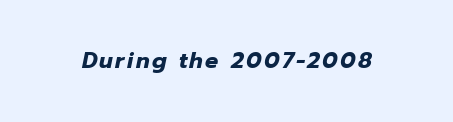
Q: Is the text bold? A: Yes.
Q: Is the text italic (slanted)? A: Yes, it leans right by about 12 degrees.
Q: Is the text underlined? A: No.
